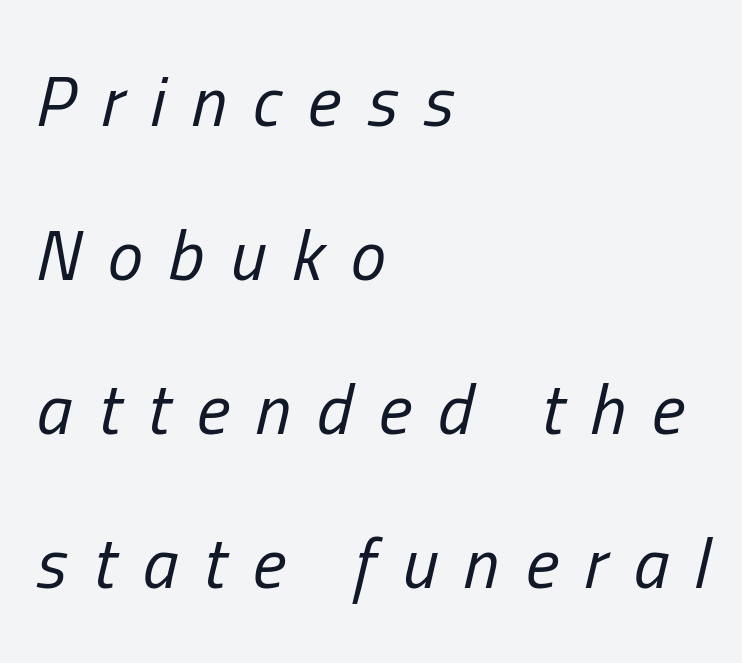
The image shows 71 px regular-weight, condensed type, italic (leaning right); set left-aligned, loose line spacing (2.17x), unusually wide letter spacing (+0.37 em), not underlined; low stroke contrast and a medium x-height.
